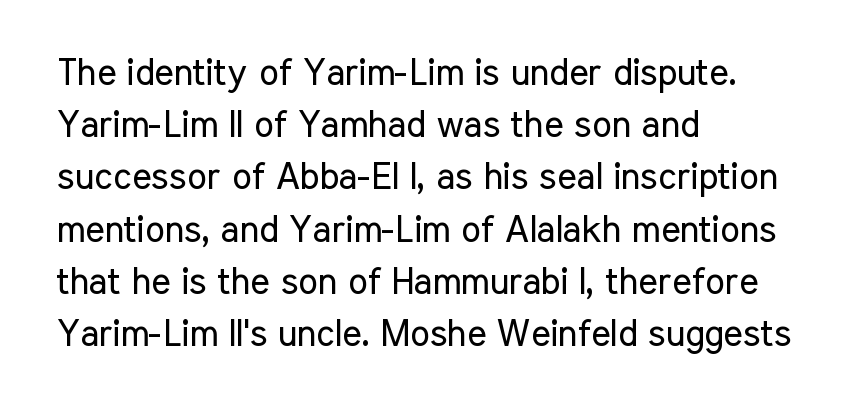
Q: Is the text bold? A: No.
Q: Is the text italic (slanted)? A: No, it is upright.
Q: Is the typeface a serif or a sans-serif typeface? A: Sans-serif.
Q: Is the text underlined? A: No.
Q: How is the paragraph aligned? A: Left-aligned.
Q: Is the spacing between letters normal or unusually wide? A: Normal.
Q: Is the spacing between lines tight, normal or loose? A: Normal.
Q: Width (condensed, normal, or wide)? A: Condensed.
Q: Stroke contrast? A: Low.
Q: x-height? A: Medium.
Q: Monospaced? A: No.
